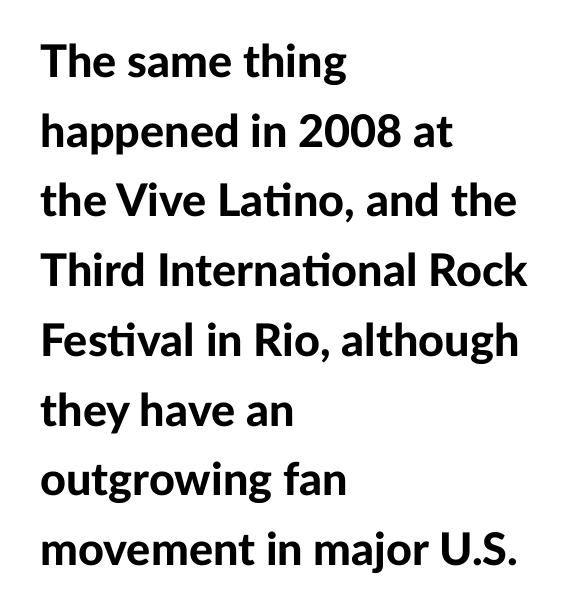
The foot of each line stays bare and open. Horizontal bands of white between lines are of average thickness. Each line starts at the same left margin while the right side varies. Designer's note — italics off, roman on. Observe the absence of serifs on each vertical stroke in this sample.
